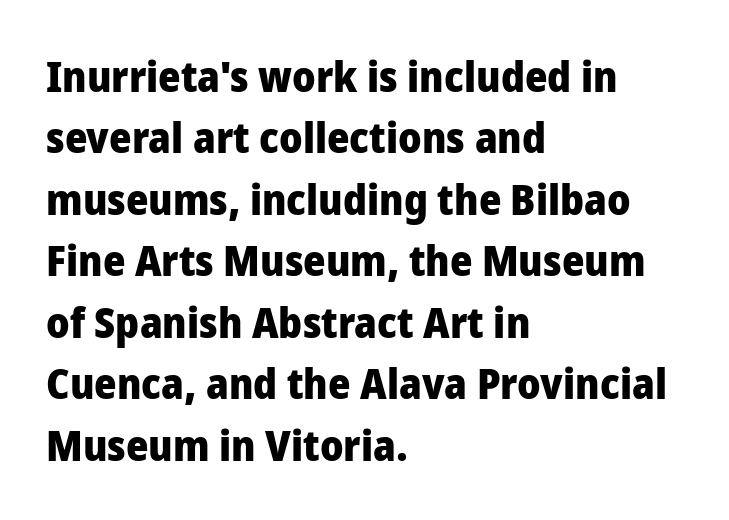
The image shows 43 px heavy sans-serif type, upright; set left-aligned, normal line spacing (1.43x), normal letter spacing, not underlined; low stroke contrast and a medium x-height.
